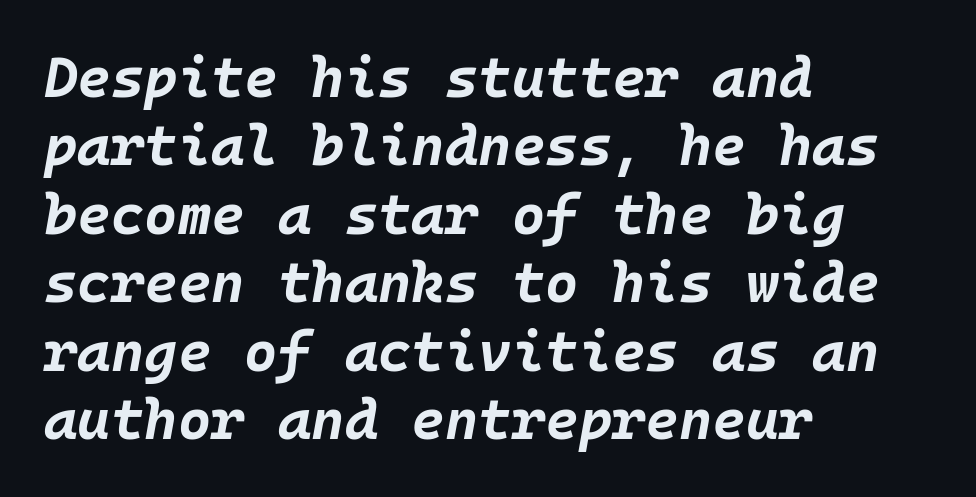
Every letter is thick-stroked: bold, no question. The words here are not underlined. A typesetter would mark this as italic. The compositor pushed each line to the left boundary. Here the designer chose a console-style face with uniform glyph widths. You could call the tracking neutral — neither tight nor loose.
